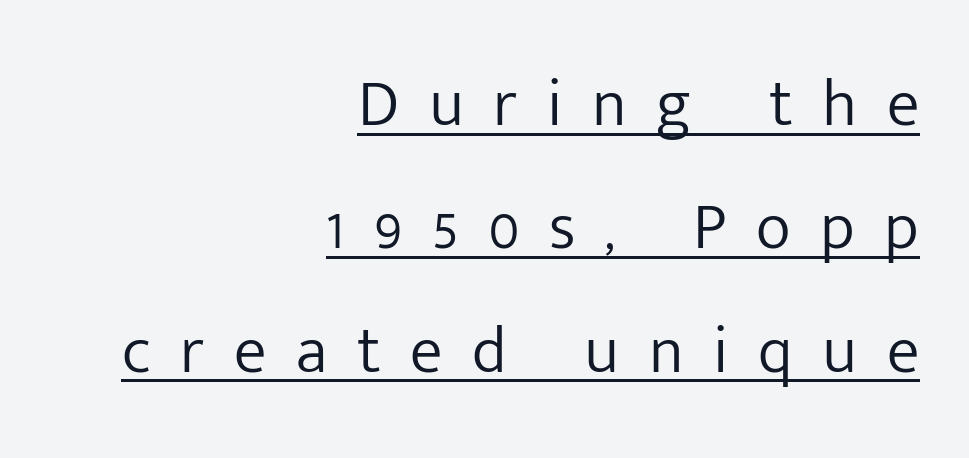
The letters are spread apart with noticeably loose tracking. Underlined type. Is the block centered? No — it sits flush against the right margin. Each letter keeps its own natural width here, so spacing adapts to shape. The font family rendered here belongs to the sans-serif group. Does the lettering tilt? It doesn't — this is upright.
